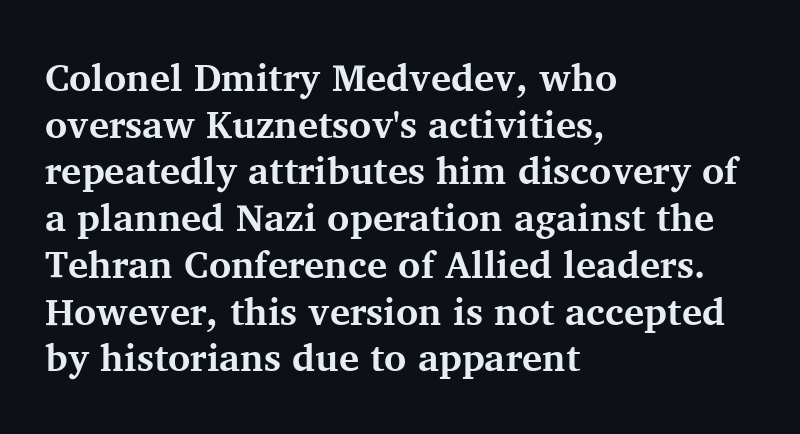
{"serif": "yes", "italic": "no", "bold": "yes", "weight": "bold", "width": "normal", "stroke_contrast": "medium", "x_height": "medium", "monospaced": "no", "underline": "no", "align": "left", "line_spacing_ratio": 1.23, "letter_spacing": "normal", "letter_spacing_em": 0.0, "glyph_px": 38}
